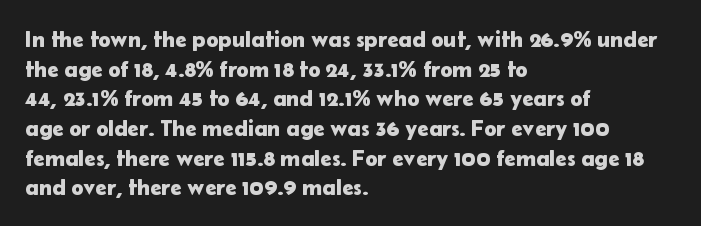
Descenders are the only things crossing below the line. A classic flush-left, rag-right setting is used for this passage. Upright lettering throughout. Quick note: interline space is typical. Letter spacing: default.
